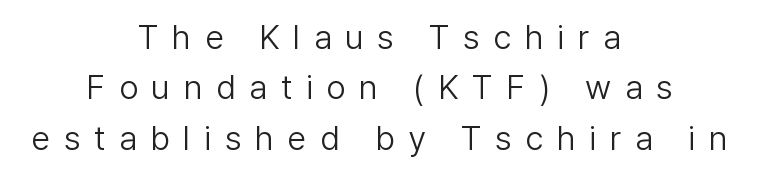
Line spacing here is normal. Is this a sans? Yes — the strokes have no serifs. No heavy texture on the line: the type isn't bold. Leftover space on each line is divided equally before and after the words.
